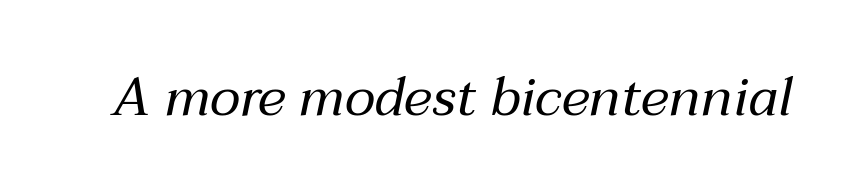
{"italic": "yes", "lean": "right", "slant_degrees": 12, "bold": "no", "weight": "regular", "width": "normal", "stroke_contrast": "medium", "x_height": "medium", "monospaced": "no", "underline": "no", "letter_spacing": "normal", "letter_spacing_em": 0.0, "glyph_px": 54}
